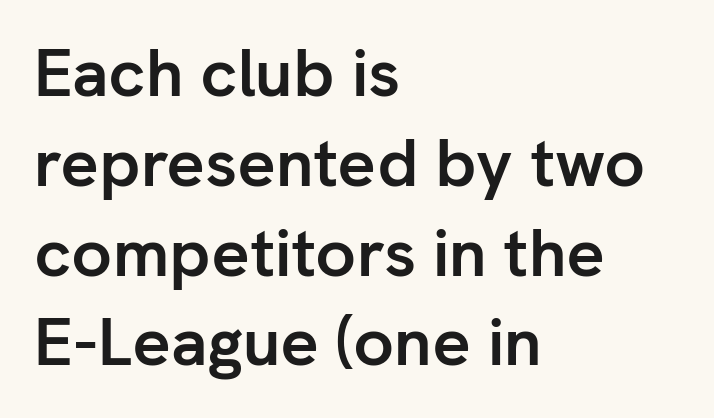
A clean baseline with only descenders dipping below it. Character widths vary here, with narrow letters taking less room than wide ones. Posture: vertical. You can tell from the bare stems that sans-serif type was used. Spacing between characters is what you'd get straight out of the box. Pretty heavy lettering here — definitely bold.
